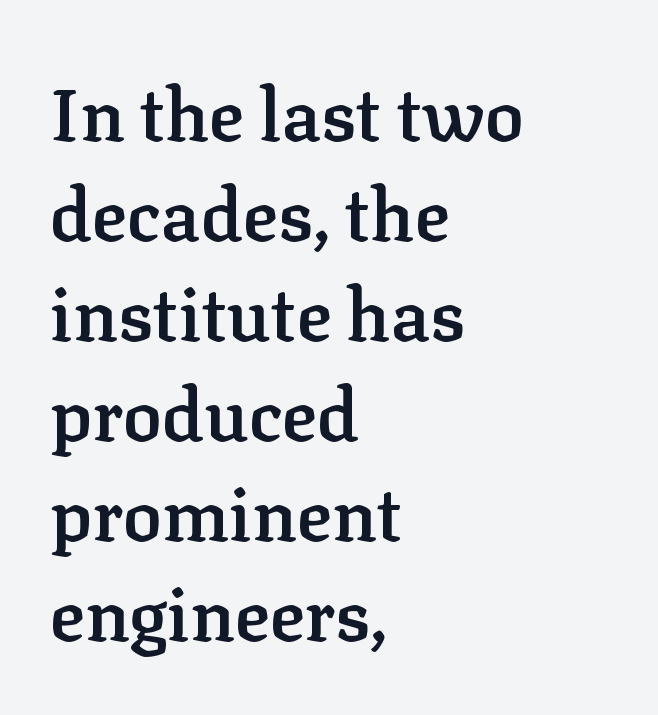
Q: Is the text bold? A: Semi-bold.
Q: Is the text italic (slanted)? A: No, it is upright.
Q: Is the typeface a serif or a sans-serif typeface? A: Serif.
Q: Is the text underlined? A: No.
Q: How is the paragraph aligned? A: Left-aligned.
Q: Is the spacing between letters normal or unusually wide? A: Normal.
Q: Is the spacing between lines tight, normal or loose? A: Normal.
Q: Width (condensed, normal, or wide)? A: Normal.
Q: Stroke contrast? A: Low.
Q: x-height? A: Medium.
Q: Monospaced? A: No.
